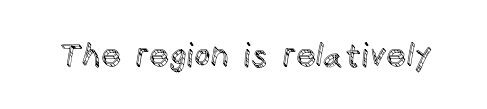
The image shows 32 px text type; set normal letter spacing, not underlined; a large x-height.
